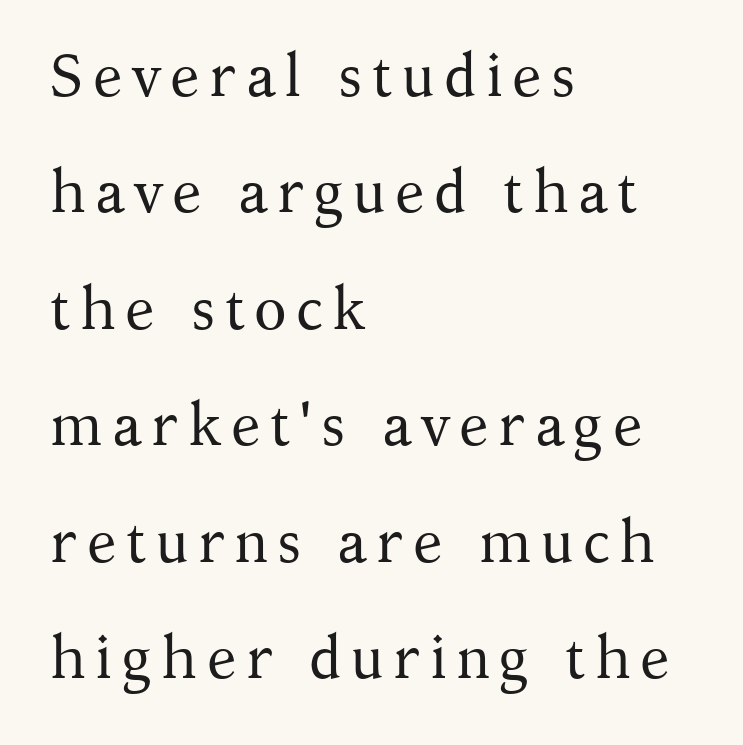
Q: Is the text bold? A: No.
Q: Is the text italic (slanted)? A: No, it is upright.
Q: Is the typeface a serif or a sans-serif typeface? A: Serif.
Q: Is the text underlined? A: No.
Q: How is the paragraph aligned? A: Left-aligned.
Q: Is the spacing between lines tight, normal or loose? A: Loose.
Q: Width (condensed, normal, or wide)? A: Normal.
Q: Stroke contrast? A: Medium.
Q: x-height? A: Medium.
Q: Monospaced? A: No.
